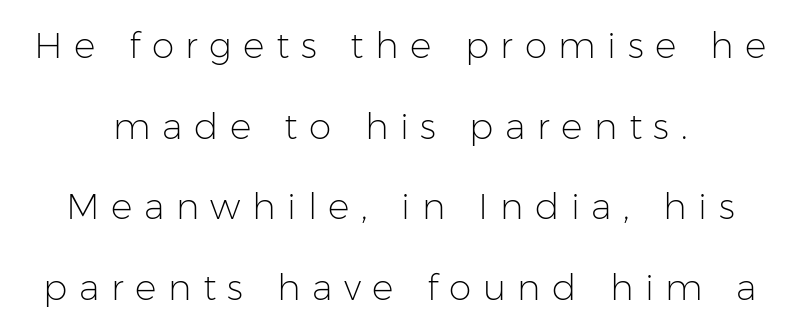
{"serif": "no", "italic": "no", "bold": "no", "weight": "light", "width": "normal", "stroke_contrast": "low", "x_height": "medium", "monospaced": "no", "underline": "no", "align": "center", "line_spacing": "loose", "line_spacing_ratio": 2.24, "letter_spacing": "wide", "letter_spacing_em": 0.32, "glyph_px": 36}
